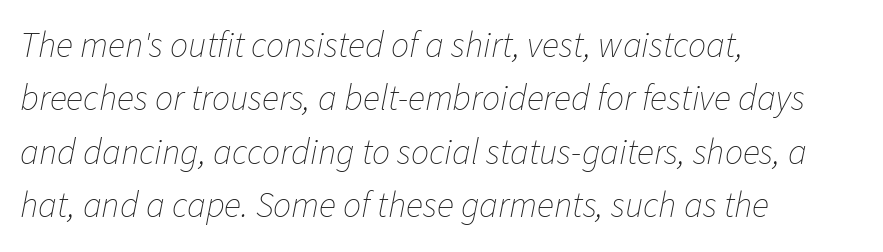
Q: Is the text bold? A: No.
Q: Is the text italic (slanted)? A: Yes, it leans right by about 11 degrees.
Q: Is the text underlined? A: No.
Q: How is the paragraph aligned? A: Left-aligned.
Q: Is the spacing between letters normal or unusually wide? A: Normal.
Q: Is the spacing between lines tight, normal or loose? A: Normal.
Q: Width (condensed, normal, or wide)? A: Normal.
Q: Stroke contrast? A: Low.
Q: x-height? A: Medium.
Q: Monospaced? A: No.
